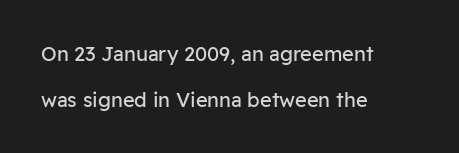
The image shows 20 px text type, upright; set left-aligned, loose line spacing (2.29x), normal letter spacing, not underlined.
